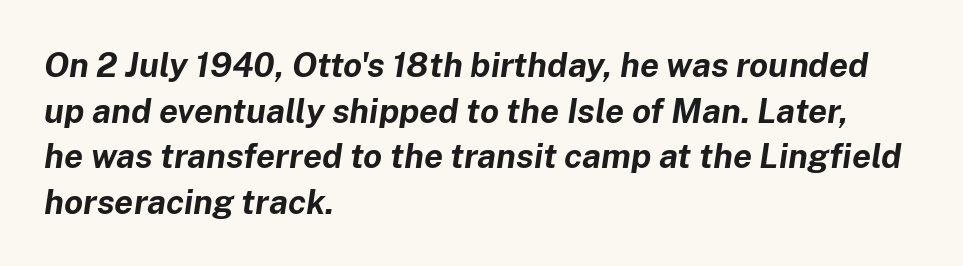
The image shows 34 px bold type, italic (leaning right); set left-aligned, normal line spacing (1.34x), normal letter spacing, not underlined; low stroke contrast and a medium x-height.
